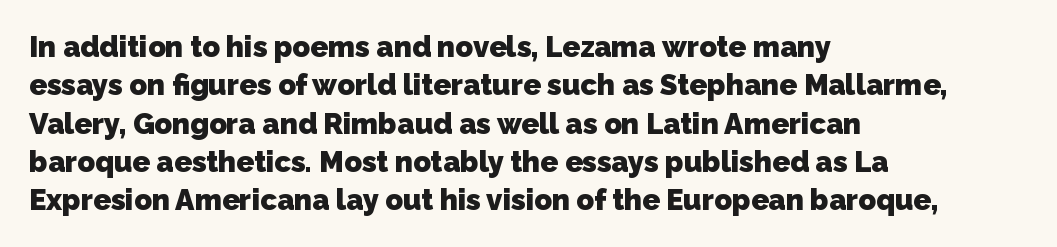
{"serif": "no", "bold": "yes", "weight": "heavy", "width": "normal", "stroke_contrast": "low", "x_height": "medium", "monospaced": "no", "underline": "no", "align": "left", "line_spacing": "normal", "line_spacing_ratio": 1.32, "letter_spacing": "normal", "letter_spacing_em": 0.0, "glyph_px": 29}
